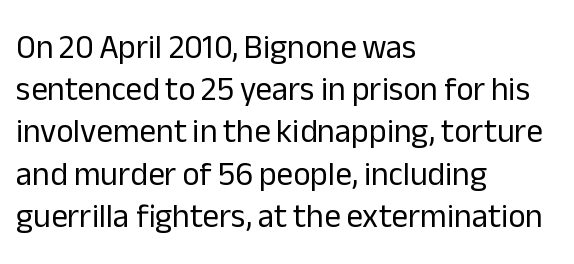
Q: Is the text bold? A: No.
Q: Is the text italic (slanted)? A: No, it is upright.
Q: Is the typeface a serif or a sans-serif typeface? A: Sans-serif.
Q: Is the text underlined? A: No.
Q: How is the paragraph aligned? A: Left-aligned.
Q: Is the spacing between letters normal or unusually wide? A: Normal.
Q: Is the spacing between lines tight, normal or loose? A: Normal.
Q: Width (condensed, normal, or wide)? A: Normal.
Q: Stroke contrast? A: Low.
Q: x-height? A: Medium.
Q: Monospaced? A: No.
